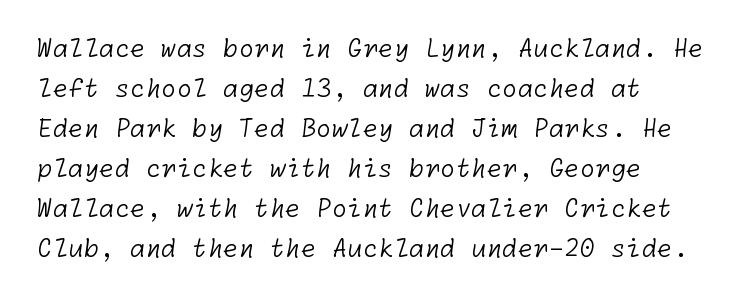
Regular leading. The font is comparable to plain body text, perhaps lighter. The line texture is even and compact thanks to regular tracking. Check the space under the baseline: it is left empty.
